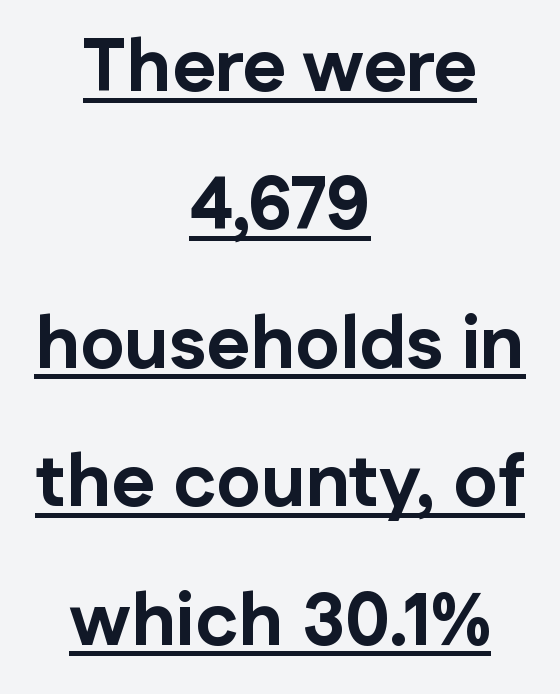
Q: Is the text bold? A: Yes.
Q: Is the text italic (slanted)? A: No, it is upright.
Q: Is the typeface a serif or a sans-serif typeface? A: Sans-serif.
Q: Is the text underlined? A: Yes.
Q: How is the paragraph aligned? A: Centered.
Q: Is the spacing between letters normal or unusually wide? A: Normal.
Q: Width (condensed, normal, or wide)? A: Normal.
Q: Stroke contrast? A: Low.
Q: x-height? A: Medium.
Q: Monospaced? A: No.
